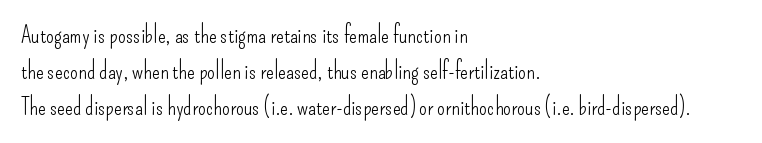
{"italic": "no", "bold": "no", "underline": "no", "align": "left", "line_spacing": "normal", "line_spacing_ratio": 1.56, "letter_spacing": "normal", "letter_spacing_em": 0.0, "glyph_px": 23}
